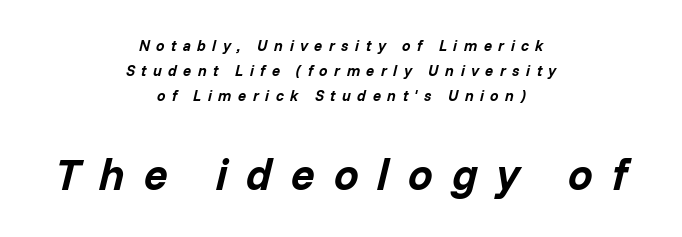
Q: Is the text bold? A: Yes.
Q: Is the text italic (slanted)? A: Yes, it leans right by about 14 degrees.
Q: Is the text underlined? A: No.
Q: How is the paragraph aligned? A: Centered.
Q: Is the spacing between letters normal or unusually wide? A: Unusually wide.
Q: Is the spacing between lines tight, normal or loose? A: Normal.
Q: Which block of text is set in a larger size, the first (top) or the second (bottom)? A: The second (bottom) one.
Q: Width (condensed, normal, or wide)? A: Normal.
Q: Stroke contrast? A: Low.
Q: x-height? A: Medium.
Q: Monospaced? A: No.
